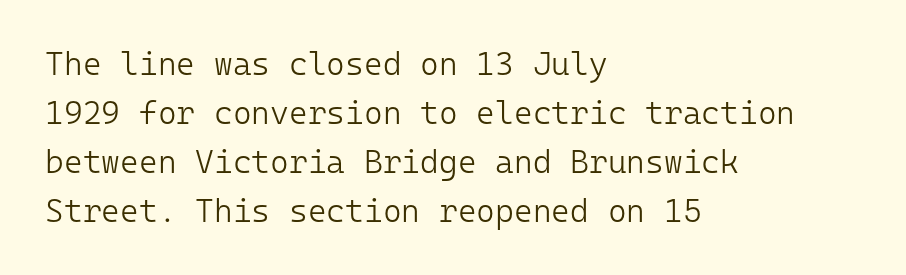
A typesetter would mark this as roman, not italic. Descender tails drop into unmarked territory. The designer went with a sans here, leaving each stem footless. Words appear dense and cohesive because spacing is normal. Counters stay open thanks to moderate or lighter strokes. The block of text has a typical density, with ordinary space between rows.
